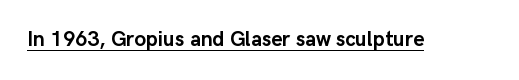
Emphasis is given by a line drawn under the lettering. Weight: bold. Honestly, the letter spacing is just normal — you wouldn't notice it. Is there any slant? The stems are plumb.
